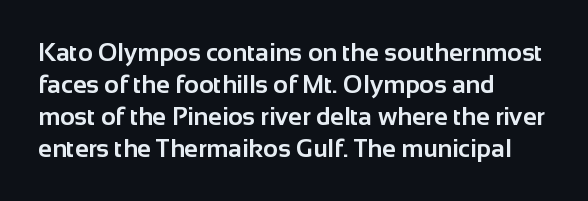
The image shows 25 px bold type, upright; set left-aligned, normal line spacing (1.28x), normal letter spacing, not underlined.
